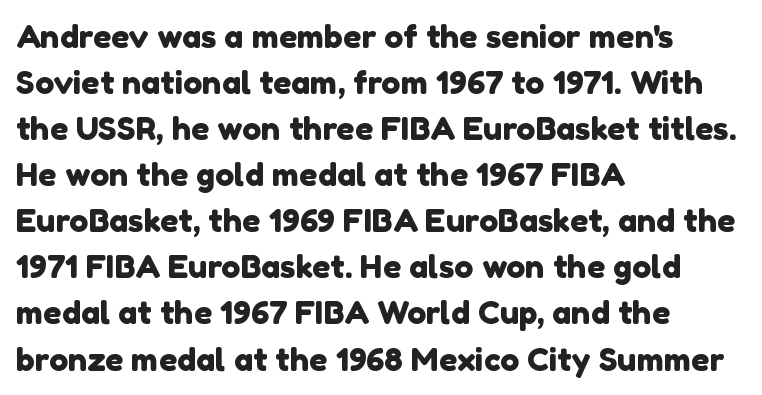
Q: Is the typeface a serif or a sans-serif typeface? A: Sans-serif.
Q: Is the text underlined? A: No.
Q: How is the paragraph aligned? A: Left-aligned.
Q: Is the spacing between letters normal or unusually wide? A: Normal.
Q: Is the spacing between lines tight, normal or loose? A: Normal.
Q: Width (condensed, normal, or wide)? A: Normal.
Q: x-height? A: Medium.
Q: Monospaced? A: No.
